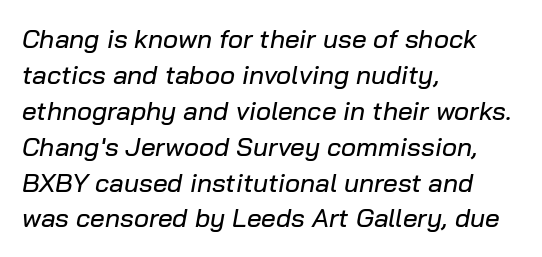
{"italic": "yes", "lean": "right", "slant_degrees": 10, "underline": "no", "align": "left", "line_spacing": "normal", "line_spacing_ratio": 1.38, "letter_spacing": "normal", "letter_spacing_em": 0.0, "glyph_px": 26}
